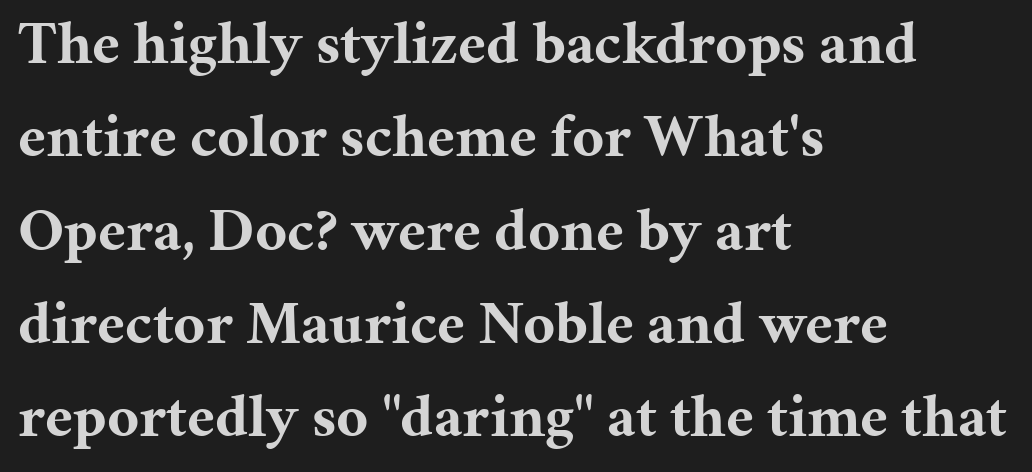
{"serif": "yes", "italic": "no", "bold": "yes", "weight": "bold", "width": "normal", "stroke_contrast": "medium", "x_height": "medium", "monospaced": "no", "underline": "no", "align": "left", "line_spacing": "normal", "line_spacing_ratio": 1.53, "letter_spacing": "normal", "letter_spacing_em": 0.0, "glyph_px": 61}
